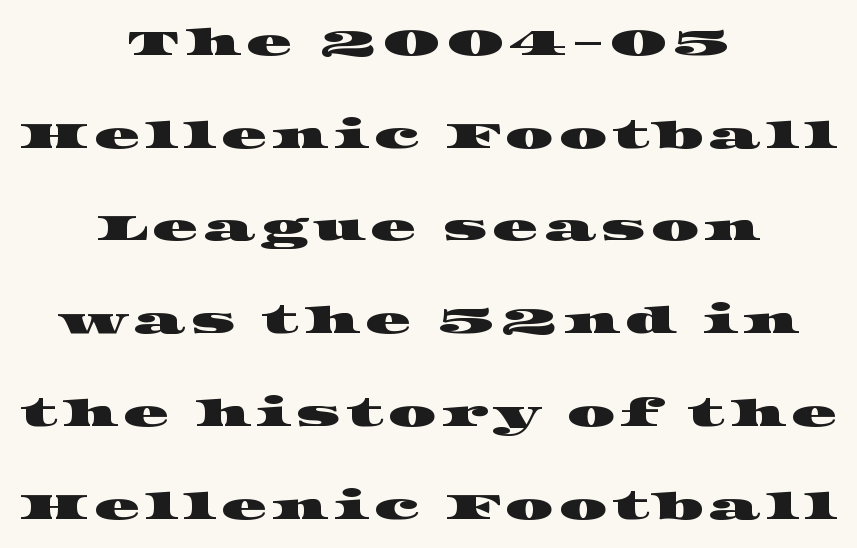
Q: Is the typeface a serif or a sans-serif typeface? A: Serif.
Q: Is the text underlined? A: No.
Q: How is the paragraph aligned? A: Centered.
Q: Is the spacing between lines tight, normal or loose? A: Loose.
Q: Width (condensed, normal, or wide)? A: Wide.
Q: Stroke contrast? A: High.
Q: x-height? A: Large.
Q: Monospaced? A: No.
